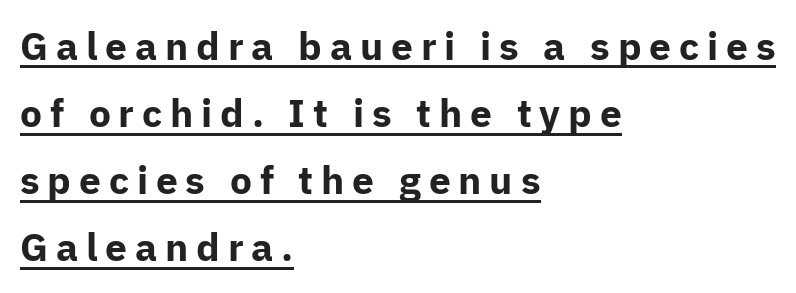
Q: Is the text bold? A: Yes.
Q: Is the text italic (slanted)? A: No, it is upright.
Q: Is the typeface a serif or a sans-serif typeface? A: Sans-serif.
Q: Is the text underlined? A: Yes.
Q: How is the paragraph aligned? A: Left-aligned.
Q: Is the spacing between letters normal or unusually wide? A: Unusually wide.
Q: Width (condensed, normal, or wide)? A: Normal.
Q: Stroke contrast? A: Low.
Q: x-height? A: Medium.
Q: Monospaced? A: No.
